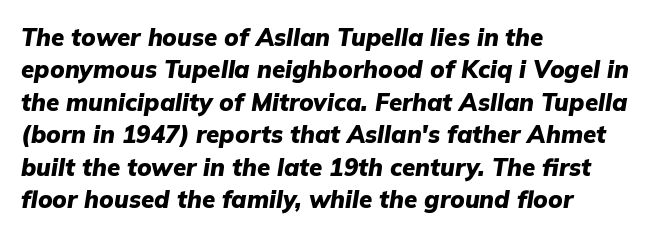
The image shows 24 px bold type, italic (leaning right); set left-aligned, normal line spacing (1.35x), normal letter spacing, not underlined.
